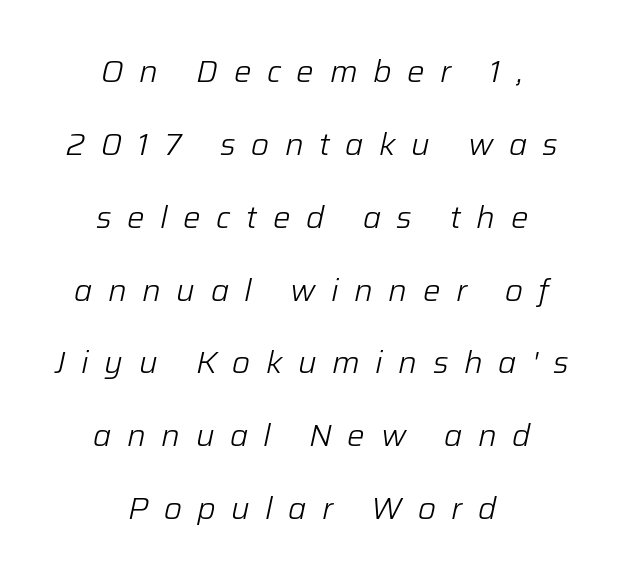
Neither beginnings nor endings align; midpoints do. You could not count columns in this text — the font is proportionally spaced. Beneath every word, the page is bare. This sample uses expanded letter spacing, leaving extra air between glyphs. Yep, that's italic — everything's leaning.
